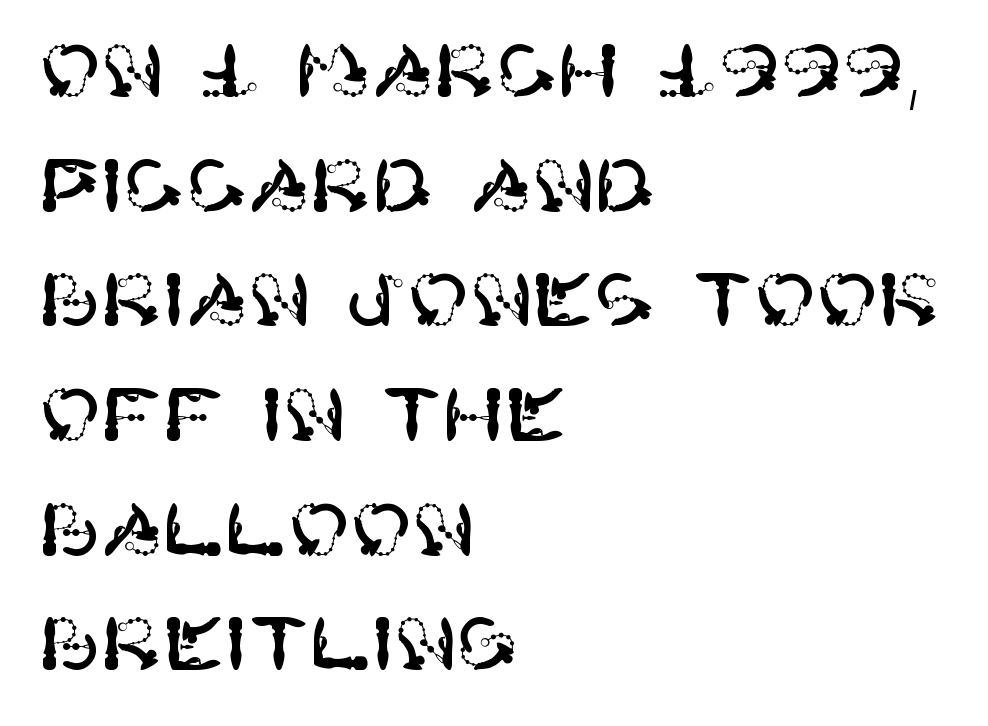
The image shows 74 px sans-serif type, upright; set left-aligned, normal line spacing (1.55x), normal letter spacing, not underlined; high stroke contrast and a large x-height.
